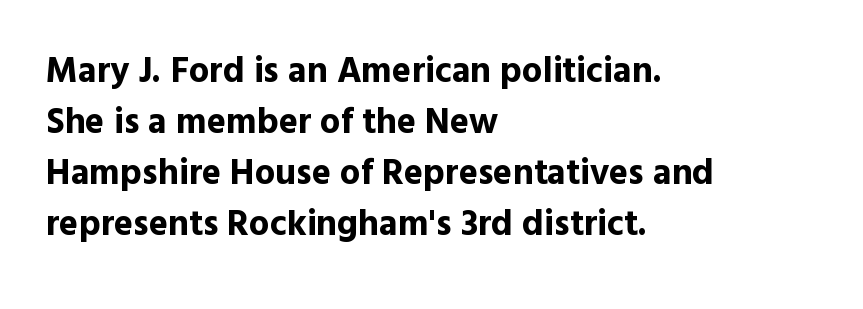
Q: Is the text bold? A: Yes.
Q: Is the text italic (slanted)? A: No, it is upright.
Q: Is the typeface a serif or a sans-serif typeface? A: Sans-serif.
Q: Is the text underlined? A: No.
Q: How is the paragraph aligned? A: Left-aligned.
Q: Is the spacing between letters normal or unusually wide? A: Normal.
Q: Is the spacing between lines tight, normal or loose? A: Normal.
Q: Width (condensed, normal, or wide)? A: Normal.
Q: x-height? A: Medium.
Q: Monospaced? A: No.
